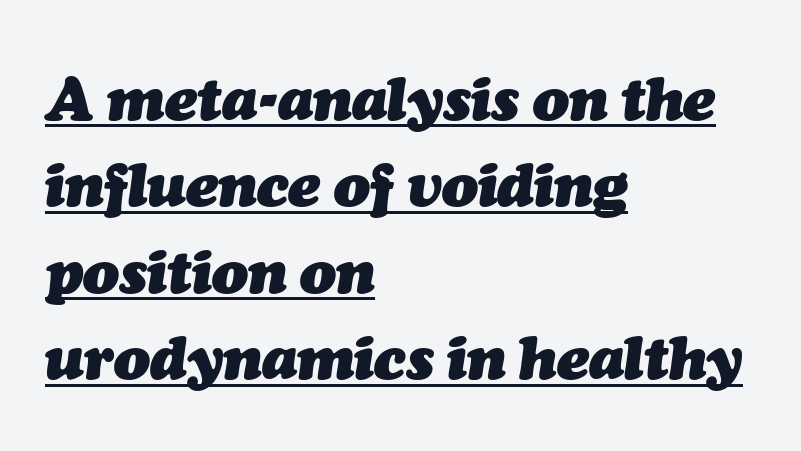
{"italic": "yes", "lean": "right", "slant_degrees": 7, "bold": "yes", "weight": "heavy", "width": "normal", "stroke_contrast": "medium", "x_height": "medium", "monospaced": "no", "underline": "yes", "align": "left", "line_spacing": "normal", "line_spacing_ratio": 1.44, "letter_spacing": "normal", "letter_spacing_em": 0.0, "glyph_px": 60}
